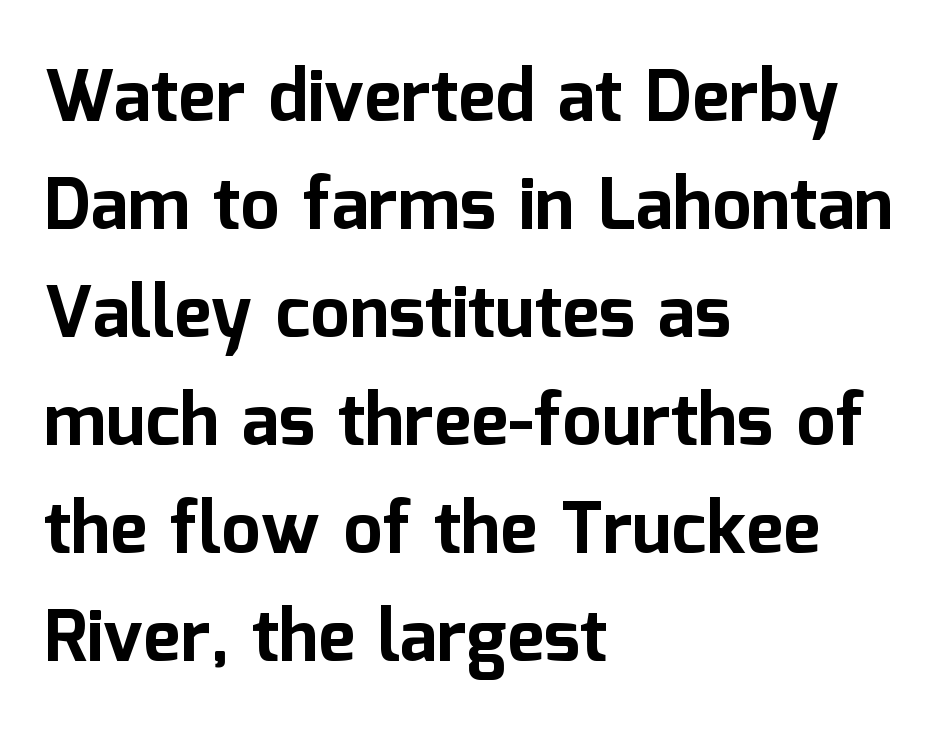
The image shows 71 px bold sans-serif type, upright; set left-aligned, normal line spacing (1.52x), normal letter spacing, not underlined; low stroke contrast and a medium x-height.
